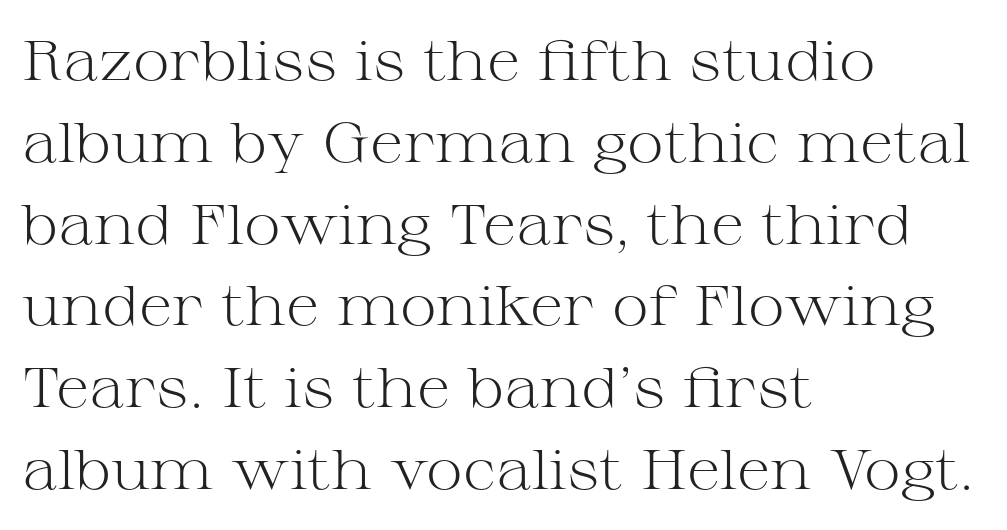
Q: Is the text bold? A: No.
Q: Is the text italic (slanted)? A: No, it is upright.
Q: Is the typeface a serif or a sans-serif typeface? A: Serif.
Q: Is the text underlined? A: No.
Q: How is the paragraph aligned? A: Left-aligned.
Q: Is the spacing between letters normal or unusually wide? A: Normal.
Q: Is the spacing between lines tight, normal or loose? A: Normal.
Q: Width (condensed, normal, or wide)? A: Wide.
Q: Stroke contrast? A: Medium.
Q: x-height? A: Medium.
Q: Monospaced? A: No.
